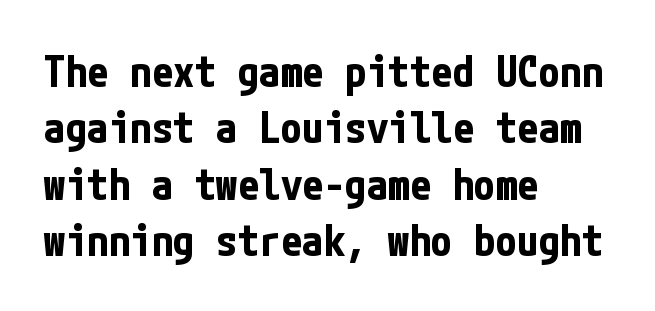
The image shows 43 px bold, condensed sans-serif type, upright; set left-aligned, normal line spacing (1.31x), normal letter spacing, not underlined; low stroke contrast and a medium x-height.
